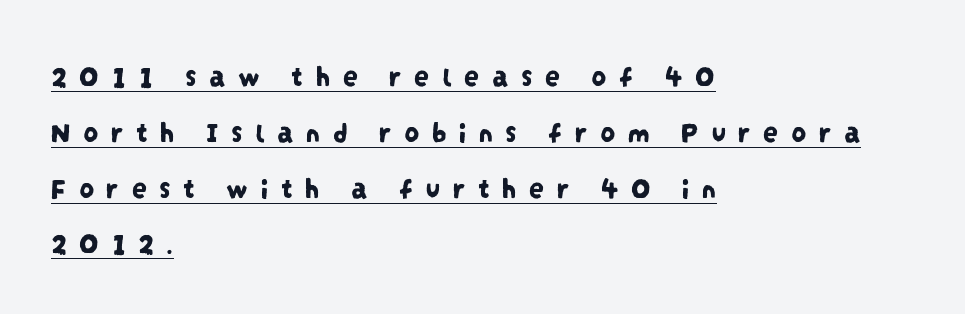
Q: Is the typeface a serif or a sans-serif typeface? A: Sans-serif.
Q: Is the text underlined? A: Yes.
Q: How is the paragraph aligned? A: Left-aligned.
Q: Is the spacing between letters normal or unusually wide? A: Unusually wide.
Q: Width (condensed, normal, or wide)? A: Condensed.
Q: Stroke contrast? A: Low.
Q: x-height? A: Large.
Q: Monospaced? A: No.
